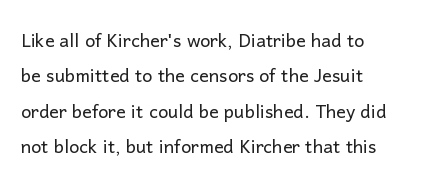
The image shows 24 px text type, upright; set left-aligned, normal line spacing (1.47x), normal letter spacing, not underlined.
